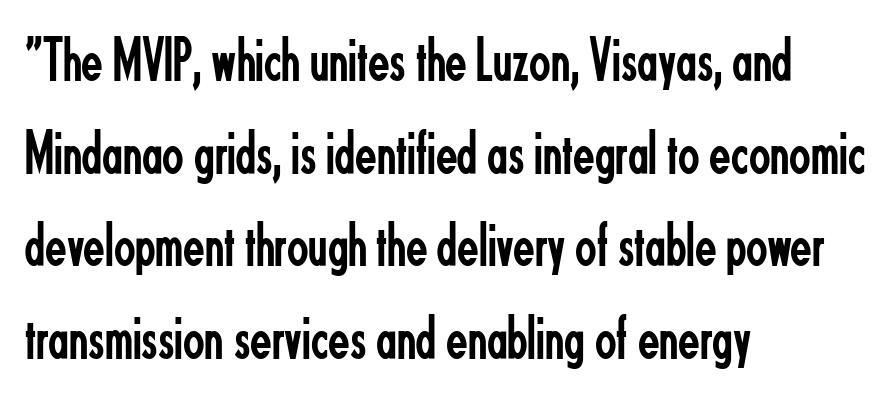
Q: Is the text bold? A: No.
Q: Is the text italic (slanted)? A: No, it is upright.
Q: Is the typeface a serif or a sans-serif typeface? A: Sans-serif.
Q: Is the text underlined? A: No.
Q: How is the paragraph aligned? A: Left-aligned.
Q: Is the spacing between letters normal or unusually wide? A: Normal.
Q: Is the spacing between lines tight, normal or loose? A: Normal.
Q: Width (condensed, normal, or wide)? A: Condensed.
Q: Stroke contrast? A: Low.
Q: x-height? A: Small.
Q: Monospaced? A: No.
